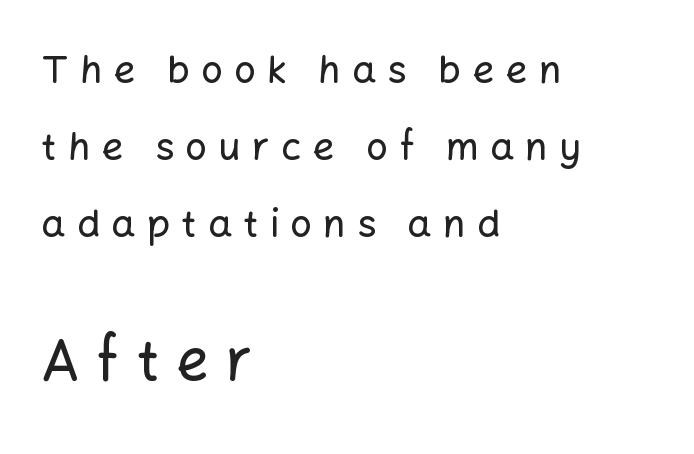
Q: Is the text italic (slanted)? A: No, it is upright.
Q: Is the typeface a serif or a sans-serif typeface? A: Sans-serif.
Q: Is the text underlined? A: No.
Q: How is the paragraph aligned? A: Left-aligned.
Q: Is the spacing between letters normal or unusually wide? A: Unusually wide.
Q: Is the spacing between lines tight, normal or loose? A: Loose.
Q: Which block of text is set in a larger size, the first (top) or the second (bottom)? A: The second (bottom) one.
Q: Width (condensed, normal, or wide)? A: Normal.
Q: Stroke contrast? A: Low.
Q: x-height? A: Medium.
Q: Monospaced? A: No.
